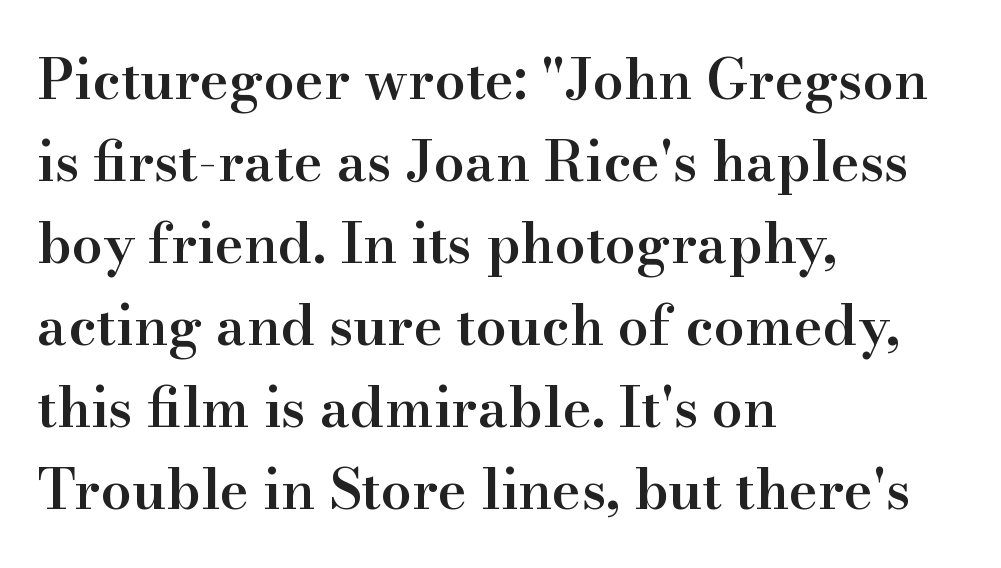
{"serif": "yes", "italic": "no", "bold": "semi", "weight": "semibold", "width": "normal", "stroke_contrast": "high", "x_height": "small", "monospaced": "no", "underline": "no", "align": "left", "line_spacing": "normal", "line_spacing_ratio": 1.49, "letter_spacing": "normal", "letter_spacing_em": 0.0, "glyph_px": 55}
